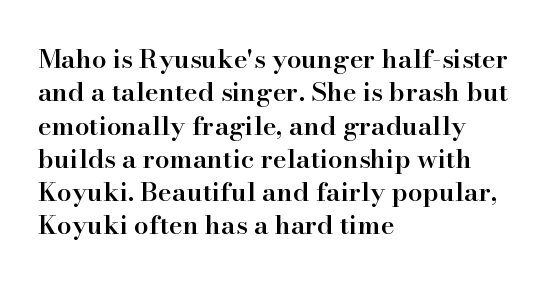
{"italic": "no", "bold": "semi", "underline": "no", "align": "left", "line_spacing": "normal", "line_spacing_ratio": 1.28, "letter_spacing": "normal", "letter_spacing_em": 0.0, "glyph_px": 26}
